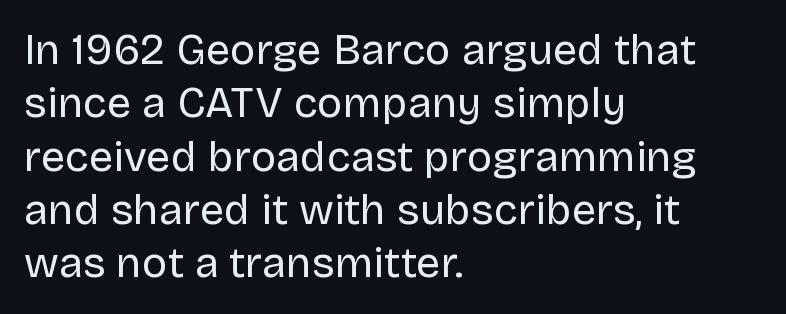
Q: Is the text bold? A: No.
Q: Is the text italic (slanted)? A: No, it is upright.
Q: Is the typeface a serif or a sans-serif typeface? A: Sans-serif.
Q: Is the text underlined? A: No.
Q: How is the paragraph aligned? A: Left-aligned.
Q: Is the spacing between letters normal or unusually wide? A: Normal.
Q: Width (condensed, normal, or wide)? A: Normal.
Q: Stroke contrast? A: Low.
Q: x-height? A: Large.
Q: Monospaced? A: No.
